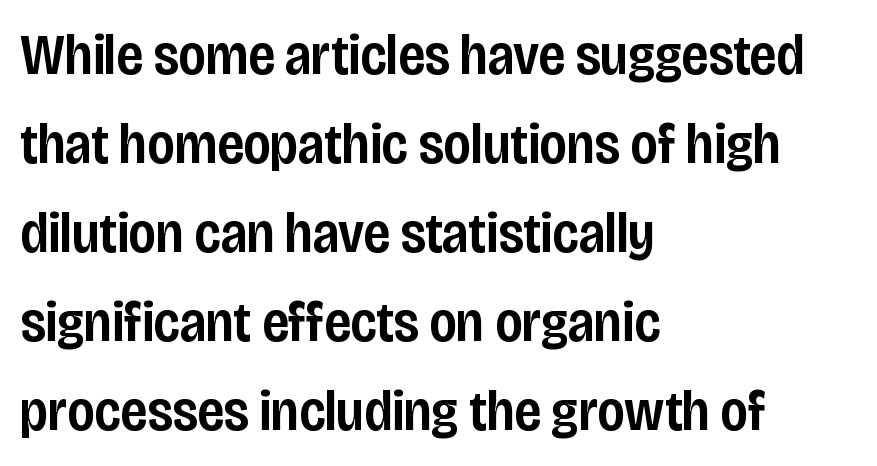
Q: Is the text bold? A: Semi-bold.
Q: Is the text italic (slanted)? A: No, it is upright.
Q: Is the typeface a serif or a sans-serif typeface? A: Sans-serif.
Q: Is the text underlined? A: No.
Q: How is the paragraph aligned? A: Left-aligned.
Q: Is the spacing between letters normal or unusually wide? A: Normal.
Q: Is the spacing between lines tight, normal or loose? A: Normal.
Q: Width (condensed, normal, or wide)? A: Condensed.
Q: Stroke contrast? A: Low.
Q: x-height? A: Large.
Q: Monospaced? A: No.
